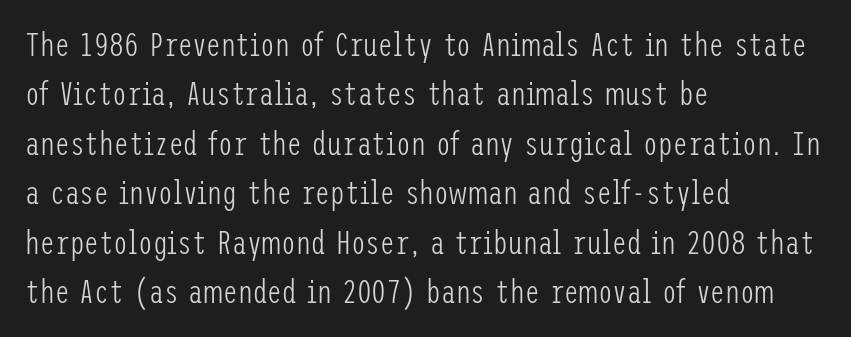
Q: Is the text bold? A: No.
Q: Is the text italic (slanted)? A: No, it is upright.
Q: Is the typeface a serif or a sans-serif typeface? A: Sans-serif.
Q: Is the text underlined? A: No.
Q: How is the paragraph aligned? A: Left-aligned.
Q: Is the spacing between letters normal or unusually wide? A: Normal.
Q: Is the spacing between lines tight, normal or loose? A: Normal.
Q: Width (condensed, normal, or wide)? A: Condensed.
Q: Stroke contrast? A: Low.
Q: x-height? A: Medium.
